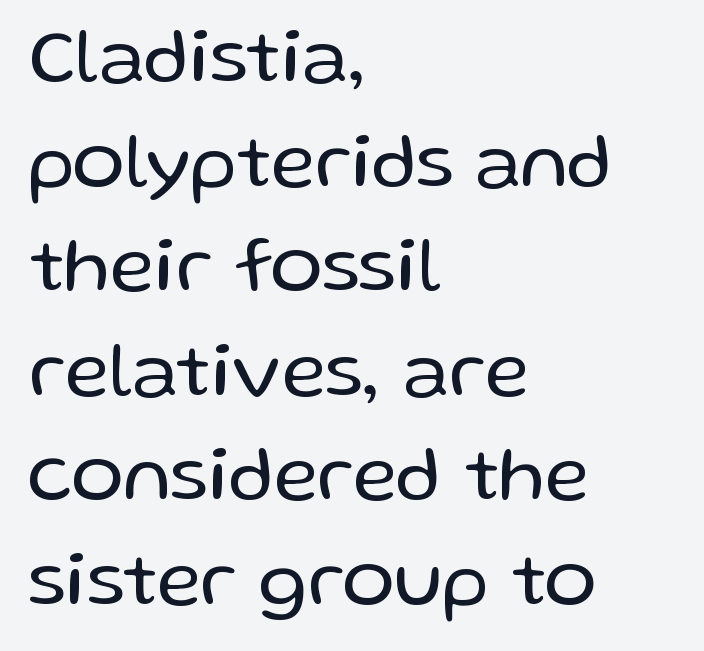
The image shows 78 px regular-weight sans-serif type, upright; set left-aligned, normal line spacing (1.34x), normal letter spacing, not underlined; low stroke contrast and a medium x-height.
